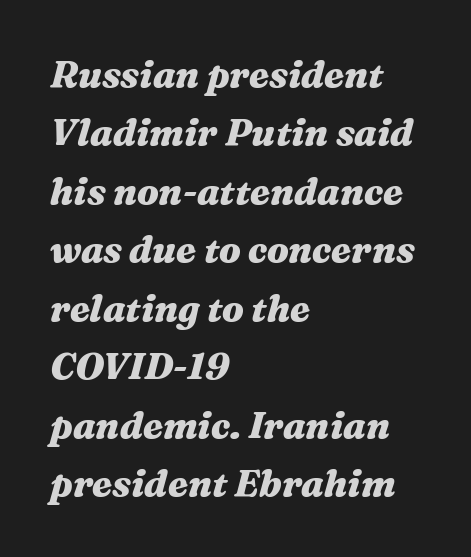
Q: Is the text bold? A: Yes.
Q: Is the text italic (slanted)? A: Yes, it leans right by about 16 degrees.
Q: Is the text underlined? A: No.
Q: How is the paragraph aligned? A: Left-aligned.
Q: Is the spacing between letters normal or unusually wide? A: Normal.
Q: Is the spacing between lines tight, normal or loose? A: Normal.
Q: Width (condensed, normal, or wide)? A: Wide.
Q: Stroke contrast? A: Medium.
Q: x-height? A: Medium.
Q: Monospaced? A: No.
